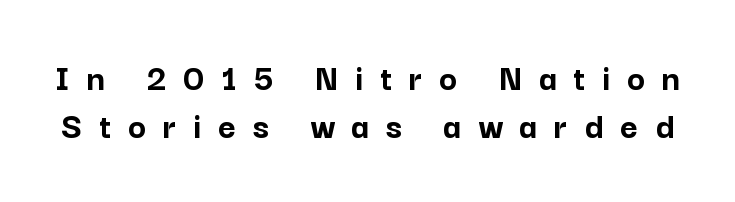
{"serif": "no", "italic": "no", "bold": "yes", "weight": "semibold", "width": "normal", "stroke_contrast": "low", "x_height": "medium", "monospaced": "no", "underline": "no", "line_spacing": "normal", "line_spacing_ratio": 1.26, "letter_spacing": "wide", "letter_spacing_em": 0.44, "glyph_px": 38}
